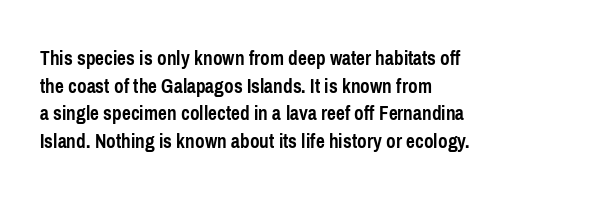
Normally led — the rows are evenly, conventionally spaced. Caption: standard tracking, unaltered. Check the space under the baseline: it is left empty. This sample is left-justified, so line endings fall wherever the words run out. These lines were composed using upright roman letters.
